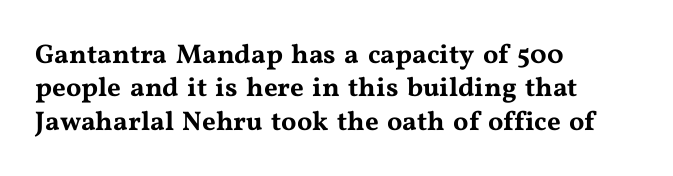
The image shows 27 px text type, upright; set left-aligned, line spacing 1.24x, normal letter spacing, not underlined.
